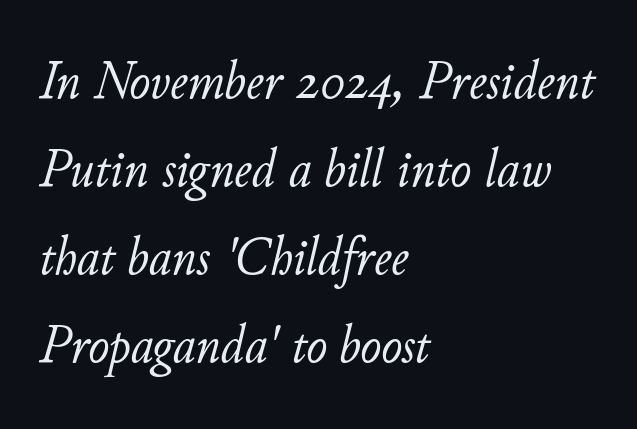
{"italic": "yes", "lean": "right", "slant_degrees": 11, "bold": "no", "weight": "light", "width": "normal", "stroke_contrast": "low", "x_height": "small", "monospaced": "no", "underline": "no", "align": "left", "line_spacing": "normal", "line_spacing_ratio": 1.57, "letter_spacing": "normal", "letter_spacing_em": 0.0, "glyph_px": 56}
